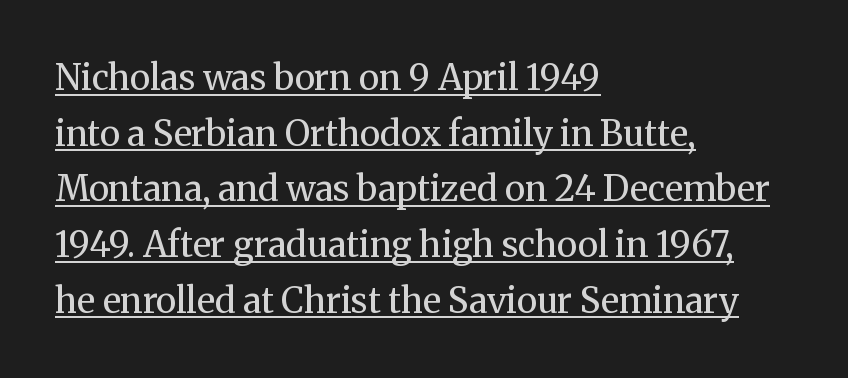
Q: Is the text bold? A: No.
Q: Is the text italic (slanted)? A: No, it is upright.
Q: Is the typeface a serif or a sans-serif typeface? A: Serif.
Q: Is the text underlined? A: Yes.
Q: How is the paragraph aligned? A: Left-aligned.
Q: Is the spacing between letters normal or unusually wide? A: Normal.
Q: Is the spacing between lines tight, normal or loose? A: Normal.
Q: Width (condensed, normal, or wide)? A: Normal.
Q: Stroke contrast? A: Medium.
Q: x-height? A: Medium.
Q: Monospaced? A: No.
